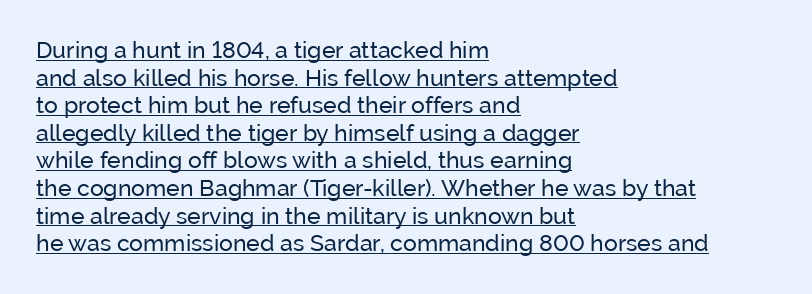
{"italic": "no", "bold": "no", "underline": "yes", "align": "left", "line_spacing_ratio": 1.2, "letter_spacing": "normal", "letter_spacing_em": 0.0, "glyph_px": 23}
